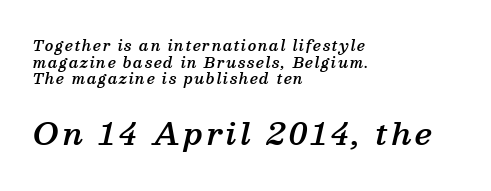
The image shows 30 px semibold serif type, italic (leaning right); set left-aligned, line spacing 1.18x, not underlined; the second (bottom) block is 2.14x larger; medium stroke contrast and a medium x-height.
